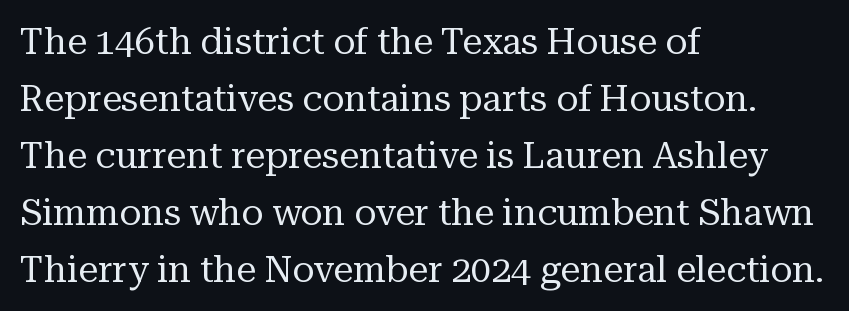
{"serif": "yes", "italic": "no", "bold": "no", "weight": "regular", "width": "normal", "stroke_contrast": "medium", "x_height": "medium", "monospaced": "no", "underline": "no", "align": "left", "line_spacing": "normal", "line_spacing_ratio": 1.58, "letter_spacing": "normal", "letter_spacing_em": 0.0, "glyph_px": 36}
